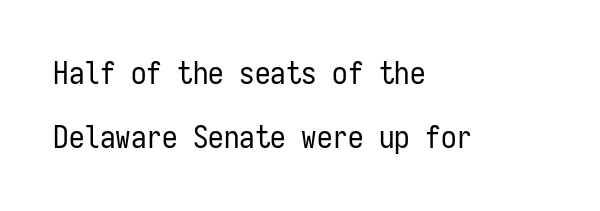
{"serif": "no", "italic": "no", "bold": "no", "weight": "regular", "width": "condensed", "stroke_contrast": "low", "x_height": "medium", "monospaced": "yes", "underline": "no", "align": "left", "line_spacing": "loose", "line_spacing_ratio": 2.08, "letter_spacing": "normal", "letter_spacing_em": 0.0, "glyph_px": 31}
